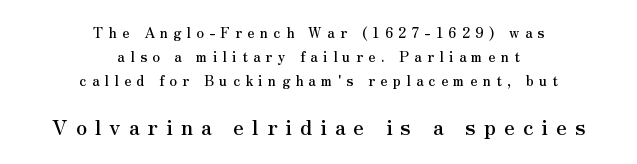
The image shows 21 px text type, upright; set centered, line spacing 1.73x, unusually wide letter spacing (+0.38 em), not underlined; the second (bottom) block is 1.5x larger.
